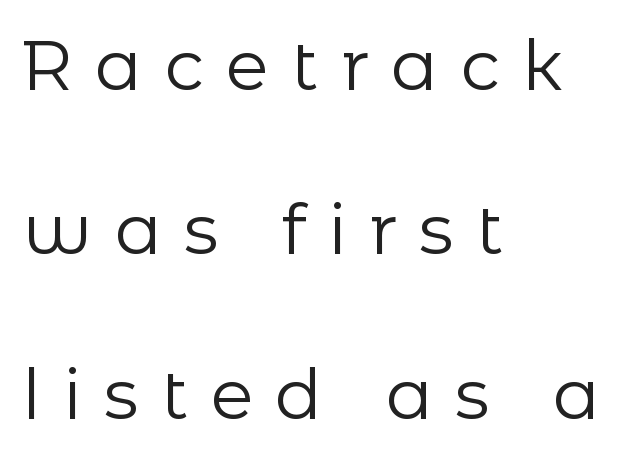
The image shows 70 px regular-weight sans-serif type, upright; set left-aligned, loose line spacing (2.35x), unusually wide letter spacing (+0.32 em), not underlined; low stroke contrast and a medium x-height.
